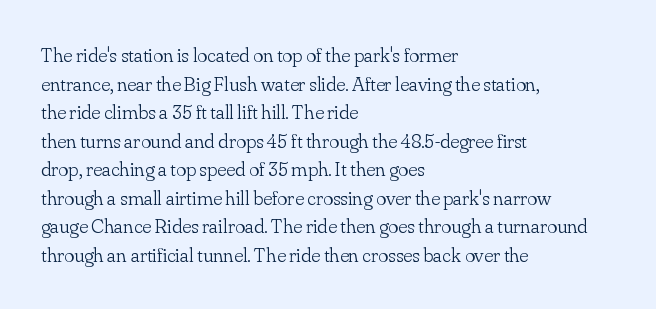
Q: Is the text bold? A: No.
Q: Is the text italic (slanted)? A: No, it is upright.
Q: Is the text underlined? A: No.
Q: How is the paragraph aligned? A: Left-aligned.
Q: Is the spacing between letters normal or unusually wide? A: Normal.
Q: Is the spacing between lines tight, normal or loose? A: Normal.
